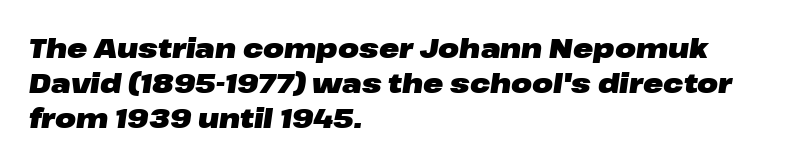
Short note: letters normally spaced. These lines are set flush left with a ragged right edge. Emphasis by weight is at full strength: bold. Students, observe: this is what conventionally led text looks like. The specimen omits any rule beneath the text block's lines.
